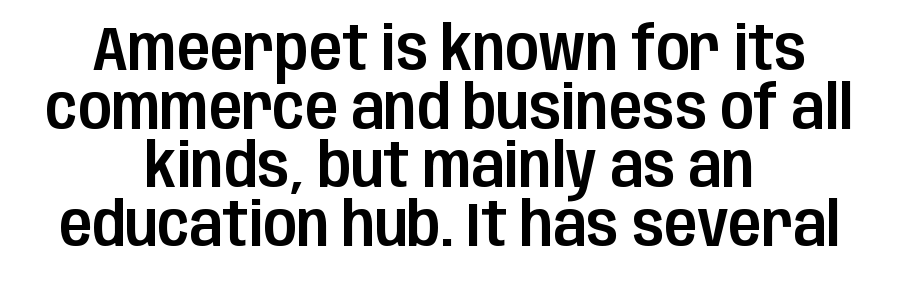
Q: Is the text italic (slanted)? A: No, it is upright.
Q: Is the typeface a serif or a sans-serif typeface? A: Sans-serif.
Q: Is the text underlined? A: No.
Q: How is the paragraph aligned? A: Centered.
Q: Is the spacing between letters normal or unusually wide? A: Normal.
Q: Is the spacing between lines tight, normal or loose? A: Tight.
Q: Width (condensed, normal, or wide)? A: Condensed.
Q: Stroke contrast? A: Low.
Q: x-height? A: Large.
Q: Monospaced? A: No.
